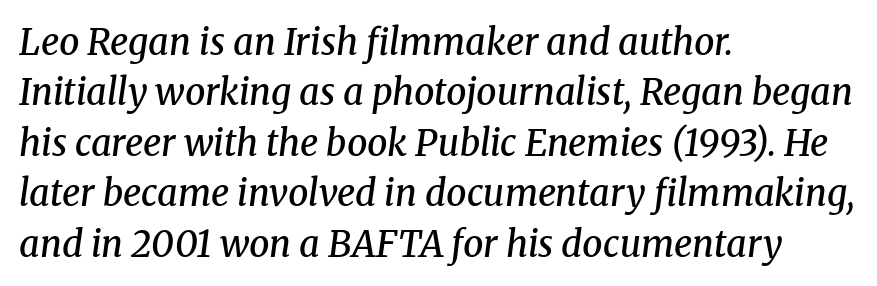
There's an unmistakable incline to the writing here. Is this a sans? No — the strokes have serifs. The letters advance in unequal steps, a hallmark of proportional type. This block has exactly the height ordinary leading produces. Typesetter's note: demi weight, one step under bold. Horizontal alignment here is leftward, the default for most running prose.
